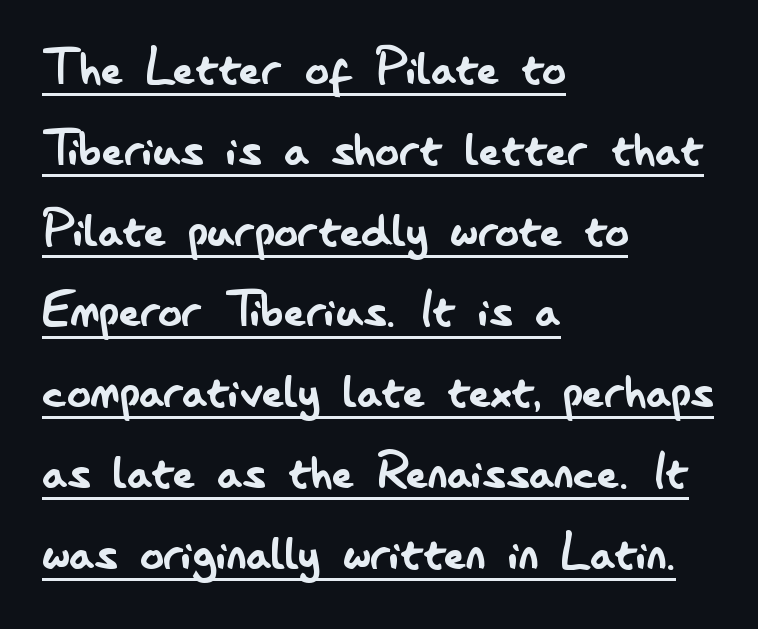
Underlining? Definitely there. A light-to-regular cut is what we see here. In terms of posture, this sample is upright. The passage shown is typed in a proportional face where columns would drift. Does the leading feel generous? No, just average.
